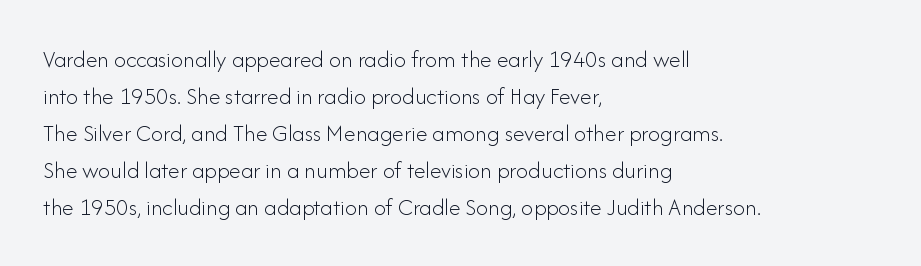
Q: Is the text bold? A: No.
Q: Is the text italic (slanted)? A: No, it is upright.
Q: Is the text underlined? A: No.
Q: How is the paragraph aligned? A: Left-aligned.
Q: Is the spacing between letters normal or unusually wide? A: Normal.
Q: Is the spacing between lines tight, normal or loose? A: Normal.
